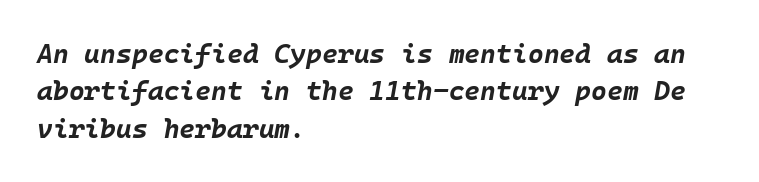
Q: Is the text bold? A: Yes.
Q: Is the text italic (slanted)? A: Yes, it leans right by about 10 degrees.
Q: Is the text underlined? A: No.
Q: How is the paragraph aligned? A: Left-aligned.
Q: Is the spacing between letters normal or unusually wide? A: Normal.
Q: Is the spacing between lines tight, normal or loose? A: Normal.
